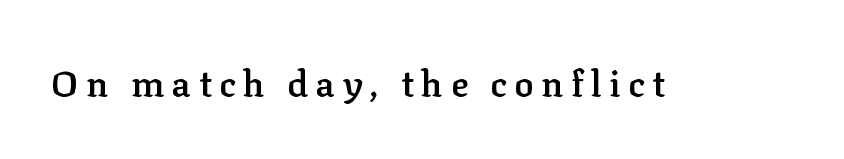
The image shows 36 px semibold serif type, upright; set unusually wide letter spacing (+0.21 em), not underlined; low stroke contrast and a medium x-height.
